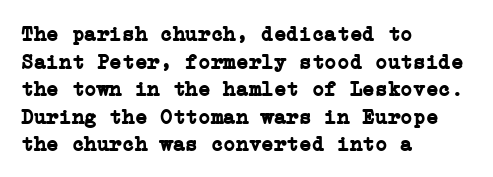
Normally led — the rows are evenly, conventionally spaced. Caption: standard tracking, unaltered. Check the space under the baseline: it is left empty. This sample is left-justified, so line endings fall wherever the words run out. These lines were composed using upright roman letters.
